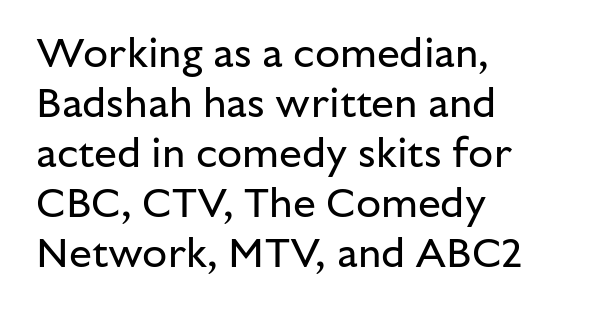
Stroke terminals: plain, sans-serif. Unlike italic type, these characters show no tilt at all. Weight class: somewhere from thin through regular. Character widths vary here, with narrow letters taking less room than wide ones.
